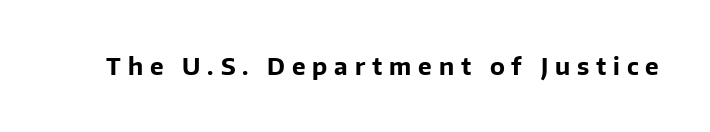
{"italic": "no", "bold": "yes", "underline": "no", "letter_spacing": "wide", "letter_spacing_em": 0.3, "glyph_px": 23}
